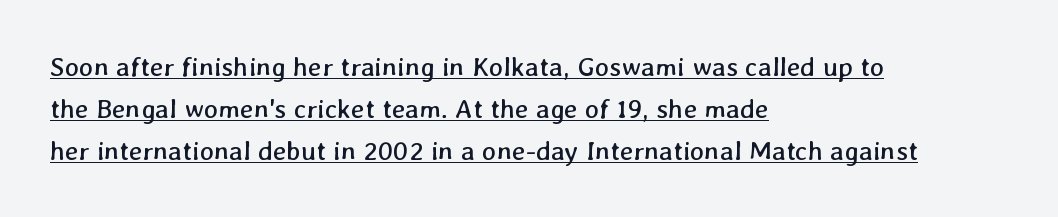
The font is comparable to plain body text, perhaps lighter. Compared with typical paragraphs, the rows here are spaced about the same. Nobody touched the tracking dial on this one. The paragraph has a hard left edge and a soft right edge.
